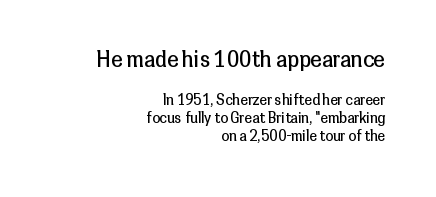
Nothing heavy about these letters — not bold at all. The font's upright variant was chosen for this text. All the whitespace from short lines collects on the left. Does the bottom block carry the larger type? No, the top block does. The block of text has a typical density, with ordinary space between rows.
